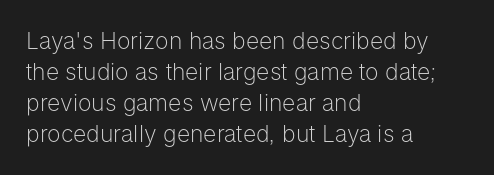
Q: Is the text bold? A: No.
Q: Is the text italic (slanted)? A: No, it is upright.
Q: Is the text underlined? A: No.
Q: How is the paragraph aligned? A: Left-aligned.
Q: Is the spacing between letters normal or unusually wide? A: Normal.
Q: Is the spacing between lines tight, normal or loose? A: Normal.
